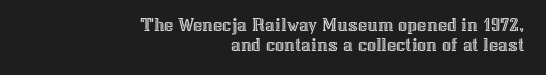
The image shows 20 px text type, upright; set right-aligned, tight line spacing (0.98x), normal letter spacing, not underlined.
